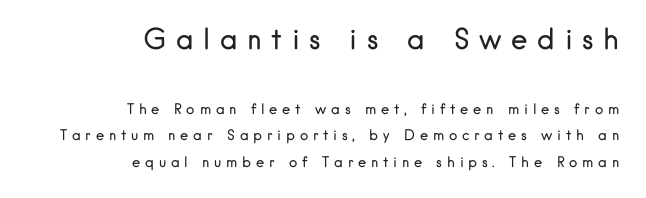
The image shows 28 px regular-weight sans-serif type, upright; set right-aligned, loose line spacing (1.9x), unusually wide letter spacing (+0.34 em), not underlined; the first (top) block is 2.0x larger; low stroke contrast and a small x-height.
